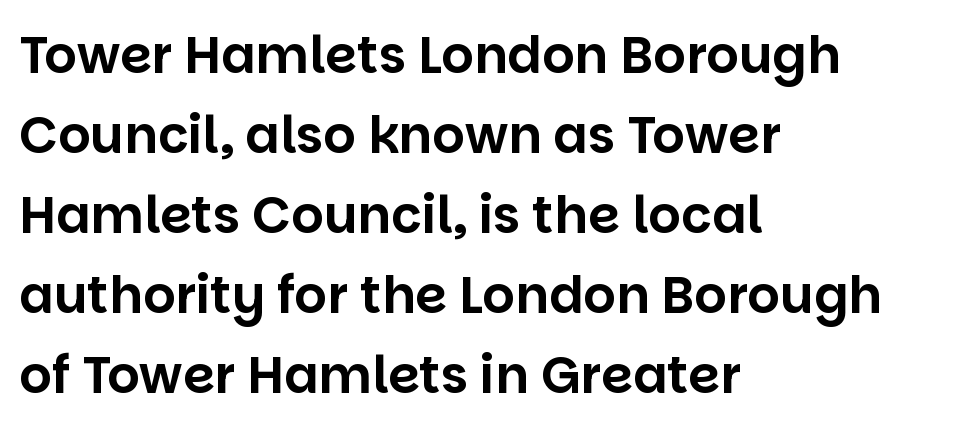
{"serif": "no", "italic": "no", "width": "normal", "stroke_contrast": "low", "x_height": "large", "monospaced": "no", "underline": "no", "align": "left", "line_spacing": "normal", "line_spacing_ratio": 1.57, "letter_spacing": "normal", "letter_spacing_em": 0.0, "glyph_px": 51}
